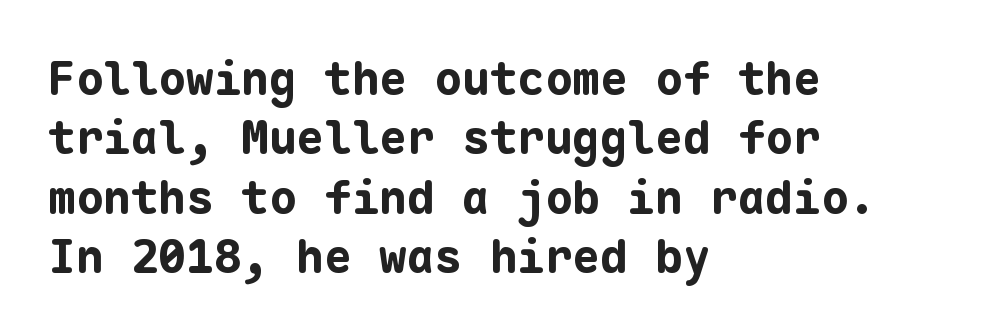
{"serif": "no", "italic": "no", "bold": "yes", "weight": "bold", "width": "normal", "stroke_contrast": "low", "x_height": "medium", "monospaced": "yes", "underline": "no", "align": "left", "line_spacing": "normal", "line_spacing_ratio": 1.29, "letter_spacing": "normal", "letter_spacing_em": 0.0, "glyph_px": 46}
